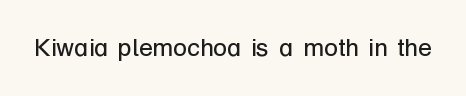
{"italic": "no", "bold": "no", "underline": "no", "letter_spacing": "normal", "letter_spacing_em": 0.0, "glyph_px": 25}
